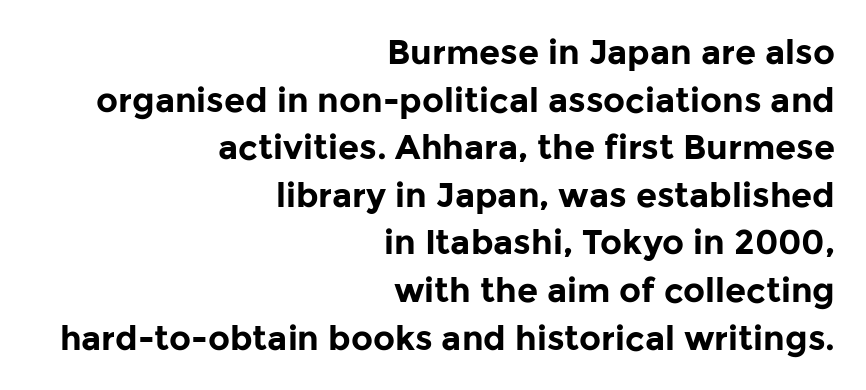
The compositor pushed each line to the right boundary. Lines of text with bare space underneath. A typesetter would mark this as roman, not italic. Vertically, the passage feels balanced, rows spaced as you'd expect.
